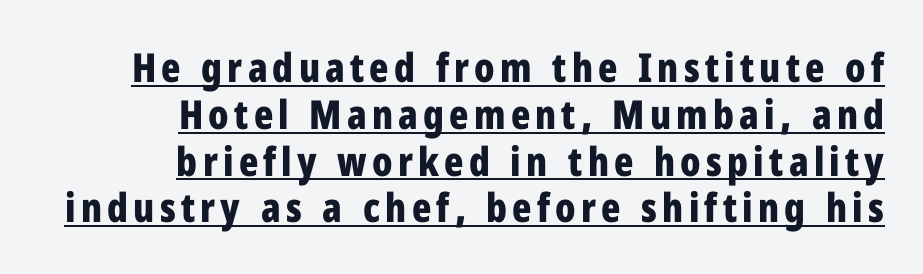
Every word sits above its own underline. The lettering holds an erect, upright posture throughout. The lines in this sample share a right terminus and differ only in where they begin. Here the designer chose a conventional face with non-uniform glyph widths.
